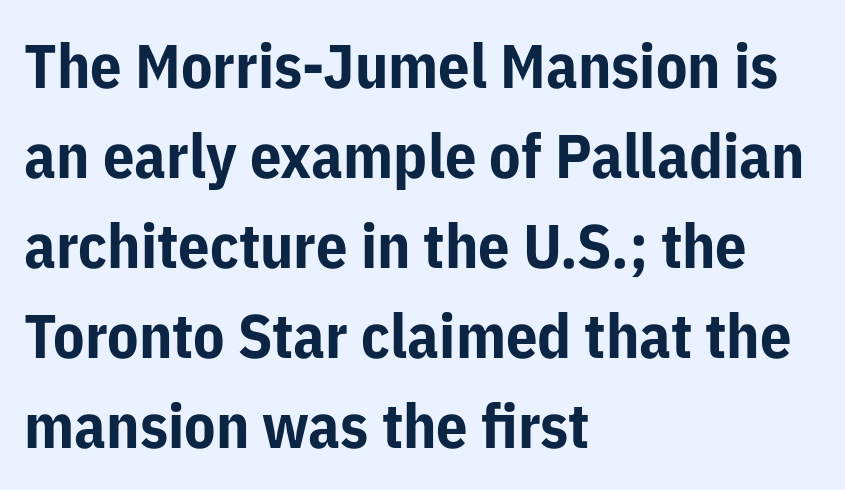
Q: Is the text bold? A: Yes.
Q: Is the text italic (slanted)? A: No, it is upright.
Q: Is the typeface a serif or a sans-serif typeface? A: Sans-serif.
Q: Is the text underlined? A: No.
Q: How is the paragraph aligned? A: Left-aligned.
Q: Is the spacing between letters normal or unusually wide? A: Normal.
Q: Is the spacing between lines tight, normal or loose? A: Normal.
Q: Width (condensed, normal, or wide)? A: Normal.
Q: Stroke contrast? A: Low.
Q: x-height? A: Medium.
Q: Monospaced? A: No.
